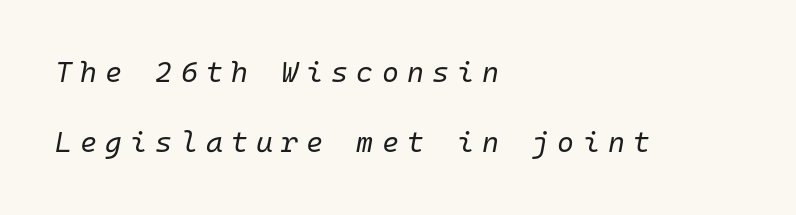
The image shows 29 px regular-weight type, italic (leaning right), monospaced; set left-aligned, loose line spacing (2.42x), unusually wide letter spacing (+0.28 em), not underlined; low stroke contrast and a medium x-height.
